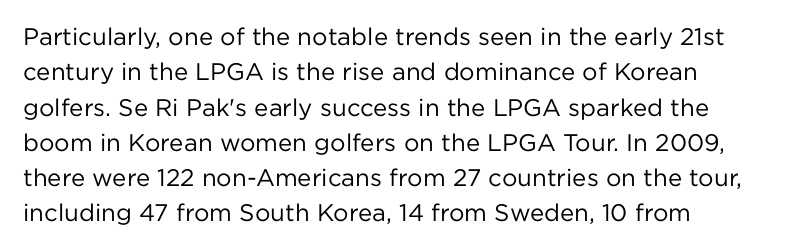
{"italic": "no", "bold": "no", "underline": "no", "align": "left", "line_spacing": "normal", "line_spacing_ratio": 1.47, "letter_spacing": "normal", "letter_spacing_em": 0.0, "glyph_px": 24}
